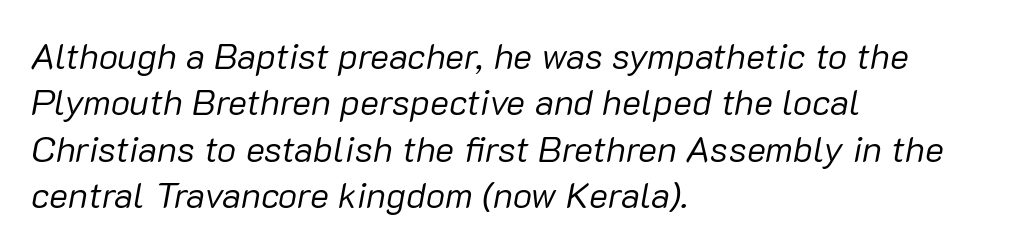
{"italic": "yes", "lean": "right", "slant_degrees": 10, "bold": "no", "weight": "regular", "width": "normal", "stroke_contrast": "low", "x_height": "medium", "monospaced": "no", "underline": "no", "align": "left", "line_spacing": "normal", "line_spacing_ratio": 1.29, "letter_spacing": "normal", "letter_spacing_em": 0.0, "glyph_px": 36}
